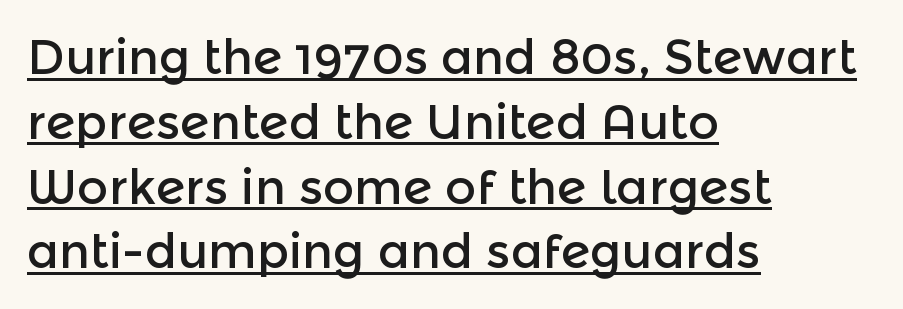
Q: Is the text italic (slanted)? A: No, it is upright.
Q: Is the typeface a serif or a sans-serif typeface? A: Sans-serif.
Q: Is the text underlined? A: Yes.
Q: How is the paragraph aligned? A: Left-aligned.
Q: Is the spacing between letters normal or unusually wide? A: Normal.
Q: Is the spacing between lines tight, normal or loose? A: Normal.
Q: Width (condensed, normal, or wide)? A: Normal.
Q: x-height? A: Medium.
Q: Monospaced? A: No.
